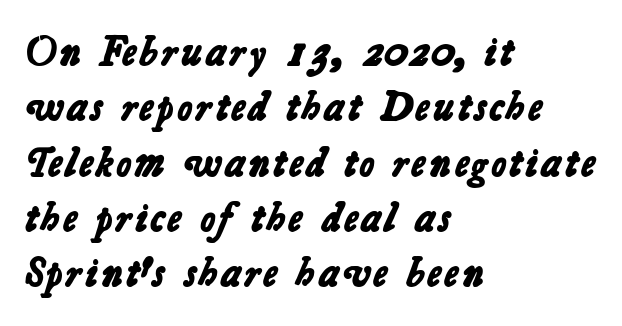
{"serif": "no", "bold": "yes", "weight": "bold", "width": "normal", "stroke_contrast": "low", "x_height": "medium", "monospaced": "no", "underline": "no", "align": "left", "line_spacing": "normal", "line_spacing_ratio": 1.35, "letter_spacing": "normal", "letter_spacing_em": 0.0, "glyph_px": 41}
